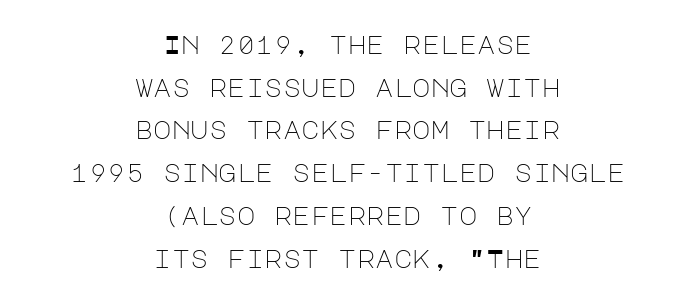
Typeset on center — no edge is straight. The lettering holds an erect, upright posture throughout. The passage shown is not underscored anywhere. Counters stay open thanks to moderate or lighter strokes. The tracking reads as untouched default to a designer's eye.
